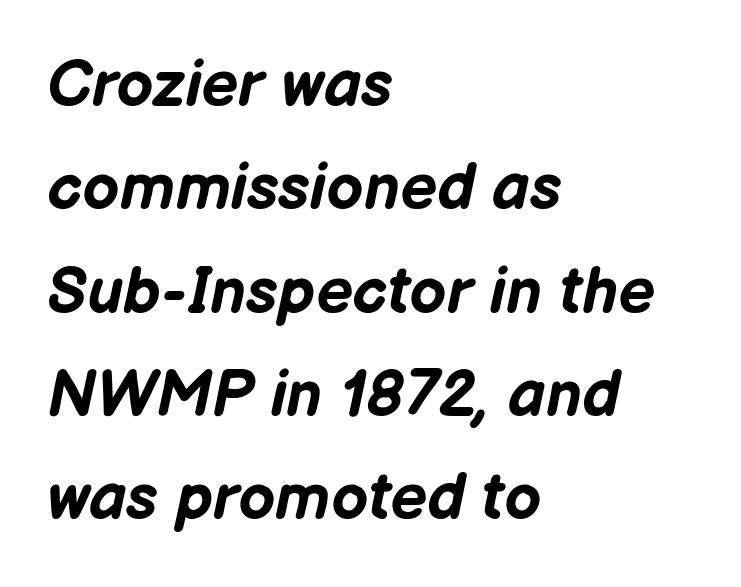
Q: Is the text bold? A: Yes.
Q: Is the text italic (slanted)? A: Yes, it leans right by about 12 degrees.
Q: Is the text underlined? A: No.
Q: How is the paragraph aligned? A: Left-aligned.
Q: Is the spacing between letters normal or unusually wide? A: Normal.
Q: Is the spacing between lines tight, normal or loose? A: Normal.
Q: Width (condensed, normal, or wide)? A: Normal.
Q: Stroke contrast? A: Low.
Q: x-height? A: Medium.
Q: Monospaced? A: No.
